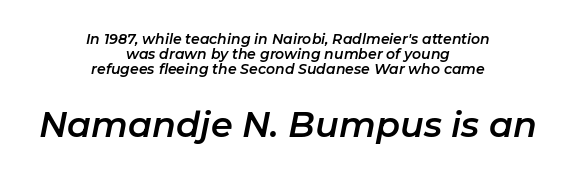
Q: Is the text italic (slanted)? A: Yes, it leans right by about 11 degrees.
Q: Is the text underlined? A: No.
Q: How is the paragraph aligned? A: Centered.
Q: Is the spacing between letters normal or unusually wide? A: Normal.
Q: Is the spacing between lines tight, normal or loose? A: Tight.
Q: Which block of text is set in a larger size, the first (top) or the second (bottom)? A: The second (bottom) one.
Q: Width (condensed, normal, or wide)? A: Normal.
Q: Stroke contrast? A: Low.
Q: x-height? A: Medium.
Q: Monospaced? A: No.
